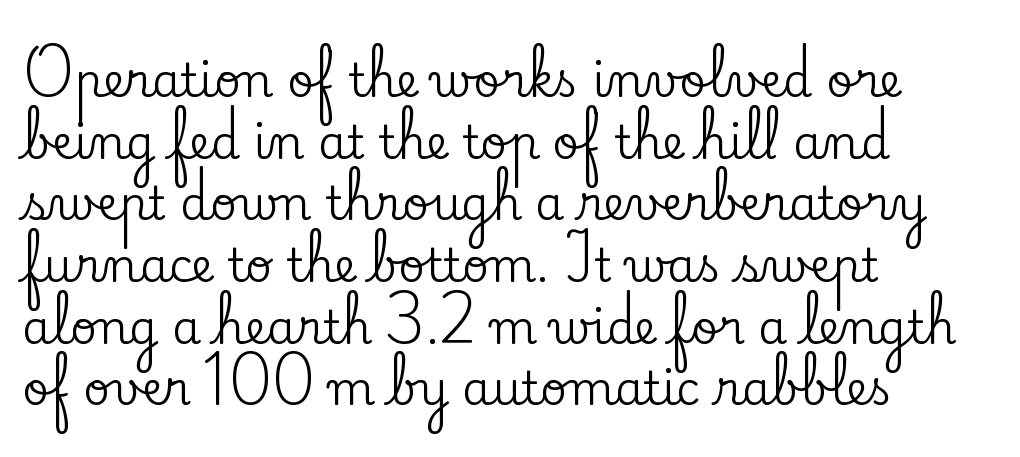
{"serif": "yes", "italic": "no", "width": "normal", "stroke_contrast": "low", "x_height": "small", "monospaced": "no", "underline": "no", "align": "left", "line_spacing": "normal", "line_spacing_ratio": 1.34, "letter_spacing": "normal", "letter_spacing_em": 0.0, "glyph_px": 46}
